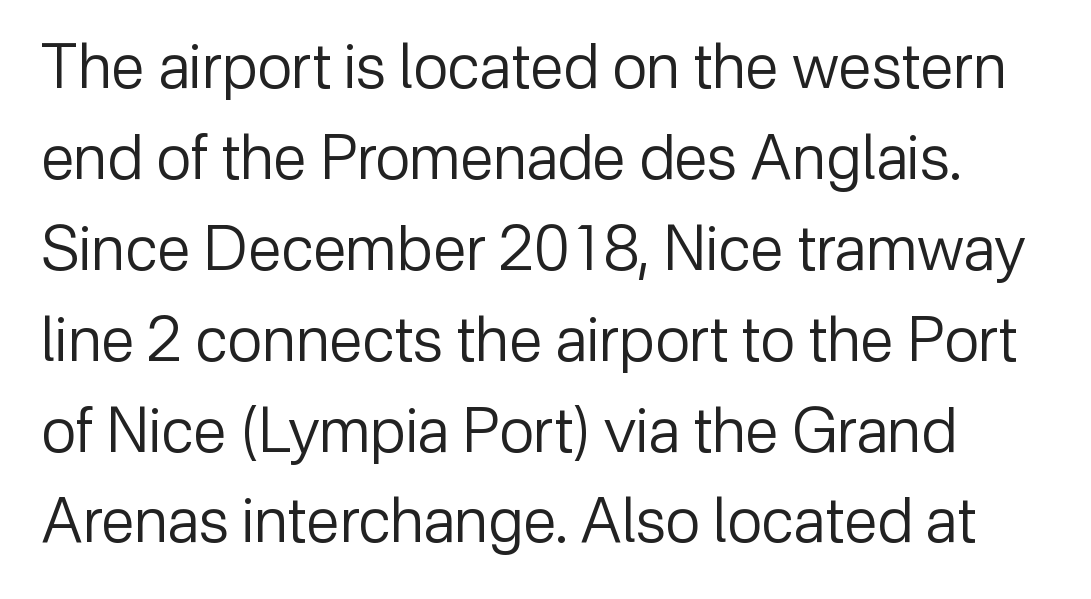
The image shows 61 px regular-weight sans-serif type, upright; set normal line spacing (1.49x), normal letter spacing, not underlined; low stroke contrast and a medium x-height.
